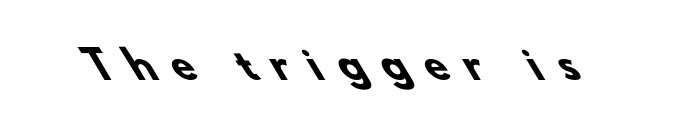
{"serif": "no", "bold": "yes", "weight": "heavy", "width": "normal", "stroke_contrast": "low", "x_height": "small", "monospaced": "no", "underline": "no", "letter_spacing": "wide", "letter_spacing_em": 0.48, "glyph_px": 37}
